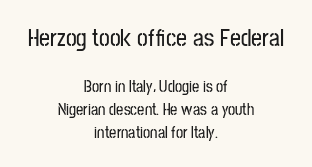
The image shows 24 px text type, upright; set centered, normal line spacing (1.44x), normal letter spacing, not underlined; the first (top) block is 1.5x larger.
